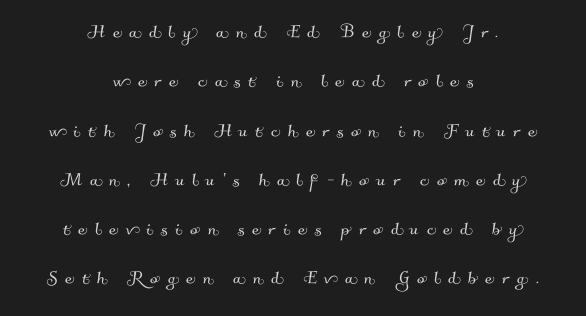
{"underline": "no", "align": "center", "line_spacing": "loose", "line_spacing_ratio": 2.24, "letter_spacing": "wide", "letter_spacing_em": 0.34, "glyph_px": 22}
